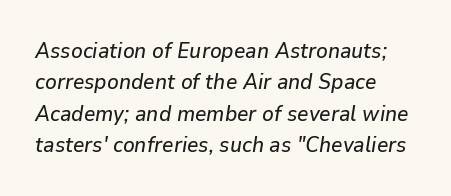
The image shows 22 px text type, italic (leaning right); set left-aligned, normal line spacing (1.43x), normal letter spacing, not underlined.
